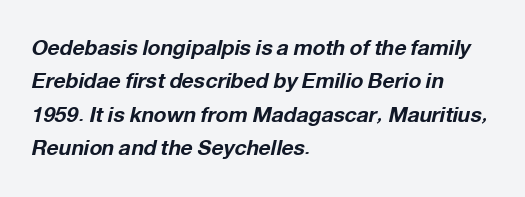
Q: Is the text bold? A: Yes.
Q: Is the text italic (slanted)? A: Yes, it leans right by about 12 degrees.
Q: Is the text underlined? A: No.
Q: How is the paragraph aligned? A: Left-aligned.
Q: Is the spacing between letters normal or unusually wide? A: Normal.
Q: Is the spacing between lines tight, normal or loose? A: Normal.
